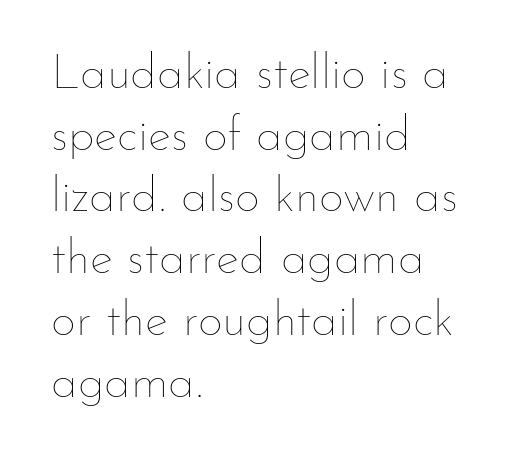
This sample is left-justified, so line endings fall wherever the words run out. The string is rendered with underlining switched off. The axis of the letterforms is exactly vertical. Summary of weight: not heavy and not bold. This sample has the flowing, uneven cadence of proportional lettering. Quick note: interline space is typical.
